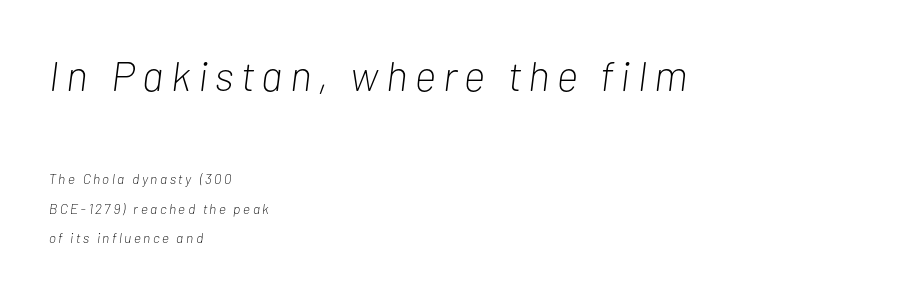
The image shows 42 px light, condensed type, italic (leaning right); set left-aligned, loose line spacing (2.09x), not underlined; the first (top) block is 3.0x larger; low stroke contrast and a medium x-height.
